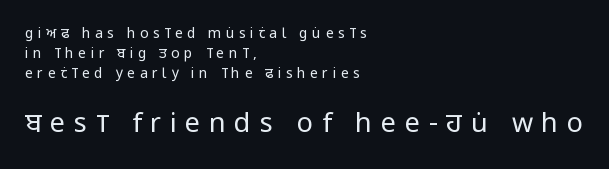
The passage shown is not bold in any degree. Observe the wide spacing: letters keep a clear distance from each other. Compared with typical paragraphs, the rows here are spaced about the same. Any mark beneath the type? The region is blank. You get the small type first, then a jump to larger type.
